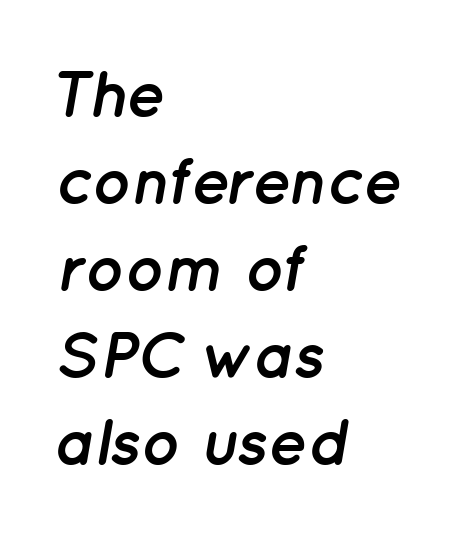
Q: Is the text bold? A: Yes.
Q: Is the text italic (slanted)? A: Yes, it leans right by about 12 degrees.
Q: Is the text underlined? A: No.
Q: How is the paragraph aligned? A: Left-aligned.
Q: Is the spacing between letters normal or unusually wide? A: Normal.
Q: Is the spacing between lines tight, normal or loose? A: Normal.
Q: Width (condensed, normal, or wide)? A: Normal.
Q: Stroke contrast? A: Low.
Q: x-height? A: Medium.
Q: Monospaced? A: No.
